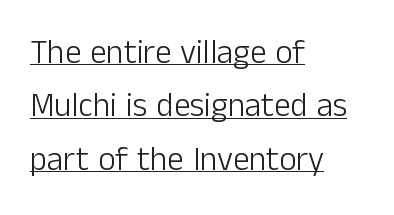
The image shows 33 px light sans-serif type, upright; set left-aligned, normal line spacing (1.62x), normal letter spacing, underlined; low stroke contrast and a medium x-height.
